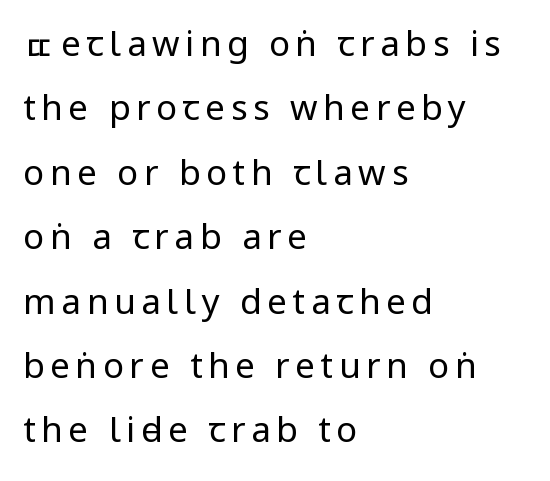
The image shows 35 px regular-weight, condensed sans-serif type, upright; set left-aligned, line spacing 1.84x, not underlined; low stroke contrast.
